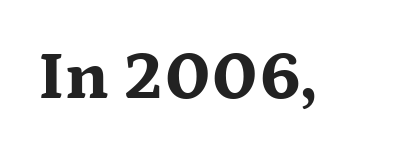
Inter-character spacing is left at the font's built-in metrics. Compared with an ordinary text face, these strokes are far heavier — a full bold. Varying glyph widths throughout — classic text-font behaviour. This sample uses an upright cut, with every glyph sitting square on the baseline.
